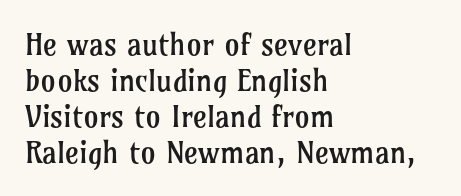
The image shows 30 px regular-weight serif type, upright; set left-aligned, line spacing 1.2x, normal letter spacing, not underlined; low stroke contrast and a medium x-height.
